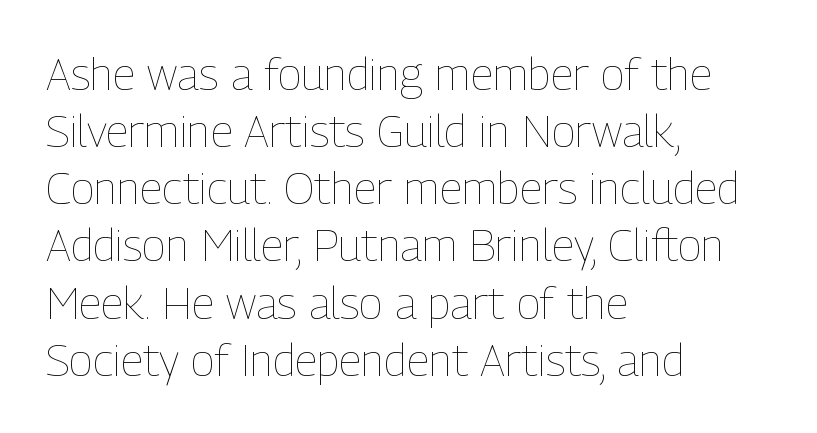
The image shows 45 px thin, condensed type, upright; set left-aligned, normal line spacing (1.27x), normal letter spacing, not underlined; low stroke contrast and a medium x-height.
